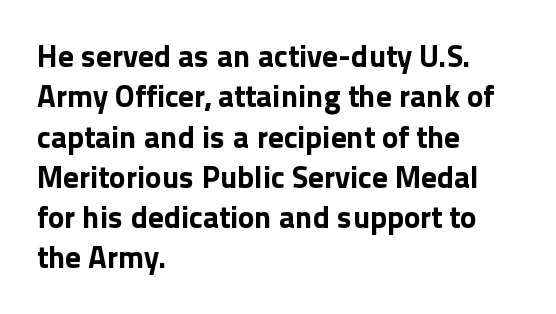
The image shows 31 px bold sans-serif type, upright; set left-aligned, normal line spacing (1.3x), normal letter spacing, not underlined; a medium x-height.
